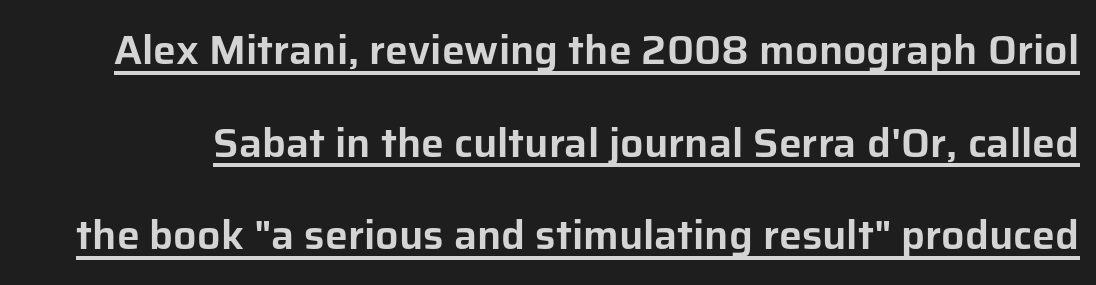
The image shows 41 px sans-serif type, upright; set loose line spacing (2.26x), normal letter spacing, underlined; low stroke contrast and a medium x-height.
